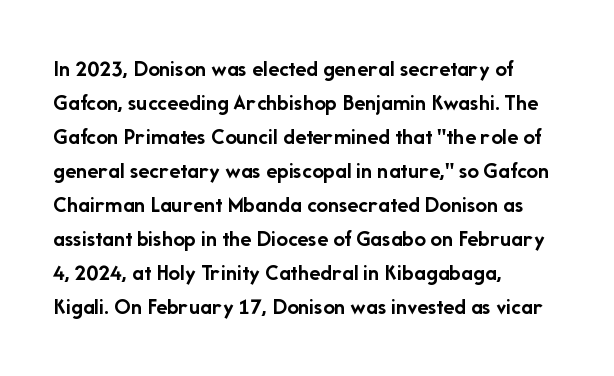
The strip under each line holds only bare page. How are the letters spaced? Ordinarily, with no added tracking. Line spacing here is normal. This rendering uses left alignment, leaving the right contour irregular. When letters stand straight like this, we call the style roman or upright. The rendering uses a bold face; every stroke is thick and dark.
